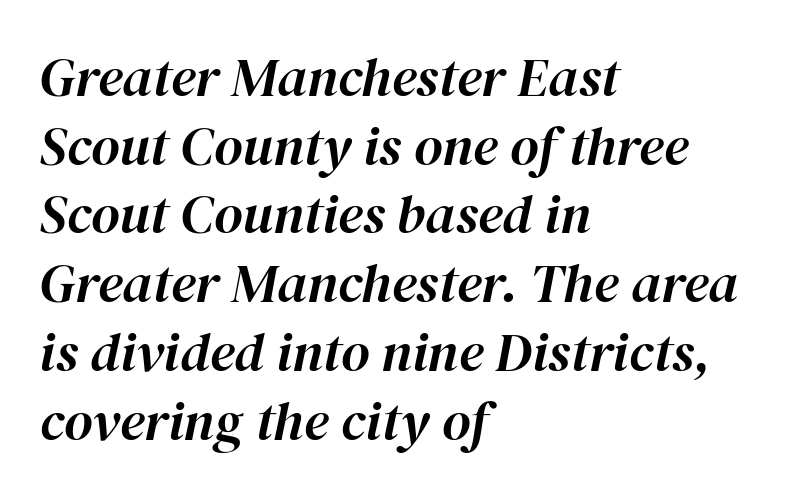
{"italic": "yes", "lean": "right", "slant_degrees": 12, "width": "normal", "stroke_contrast": "high", "x_height": "medium", "monospaced": "no", "underline": "no", "align": "left", "line_spacing": "normal", "line_spacing_ratio": 1.25, "letter_spacing": "normal", "letter_spacing_em": 0.0, "glyph_px": 55}
